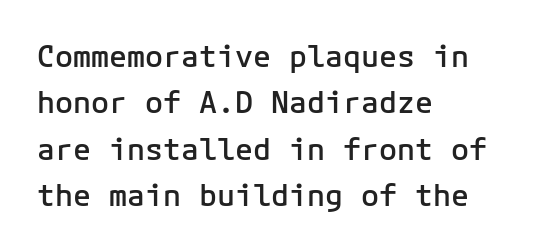
{"serif": "no", "italic": "no", "bold": "semi", "weight": "semibold", "width": "normal", "stroke_contrast": "low", "x_height": "medium", "underline": "no", "align": "left", "line_spacing": "normal", "line_spacing_ratio": 1.55, "letter_spacing": "normal", "letter_spacing_em": 0.0, "glyph_px": 30}
